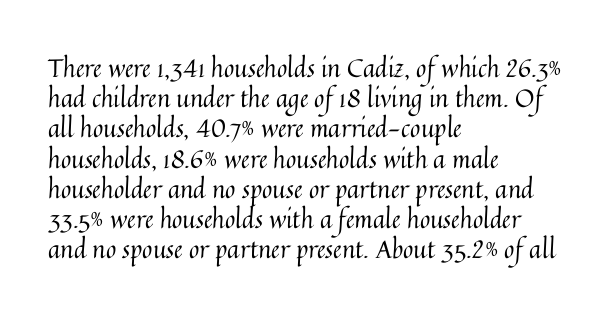
Q: Is the text bold? A: No.
Q: Is the text italic (slanted)? A: Yes.
Q: Is the text underlined? A: No.
Q: How is the paragraph aligned? A: Left-aligned.
Q: Is the spacing between letters normal or unusually wide? A: Normal.
